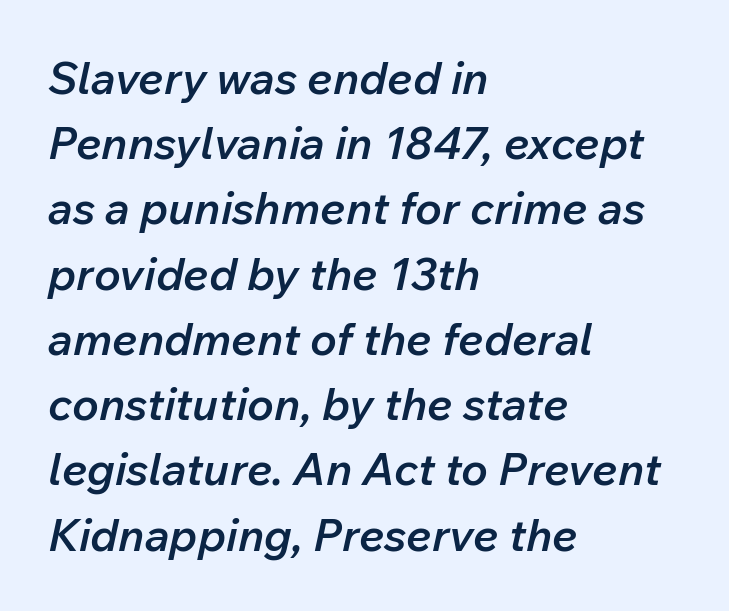
The gap between lines stays unmarked. Alignment: flush left. It's the slanting kind of type. These words are printed semibold, heavier than regular yet not bold.
